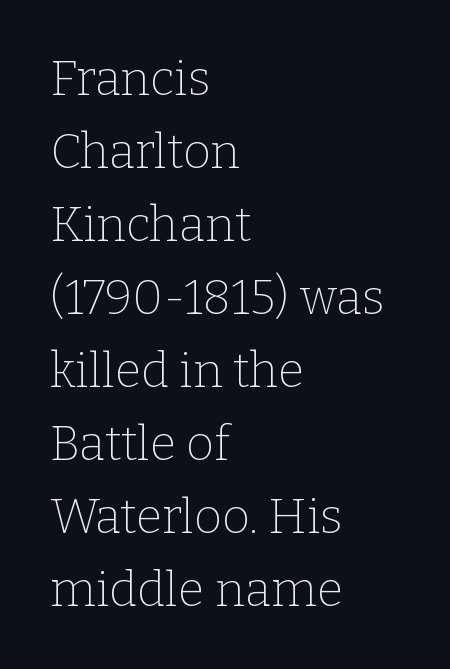
The typeface chosen for these lines features serifs. Tall strokes in this sample are plumb rather than angled. Stroke mass is kept to a normal reading level or below. Each word holds together tightly as a unit, with standard inter-letter gaps. The passage shown is typed in a proportional face where columns would drift.
